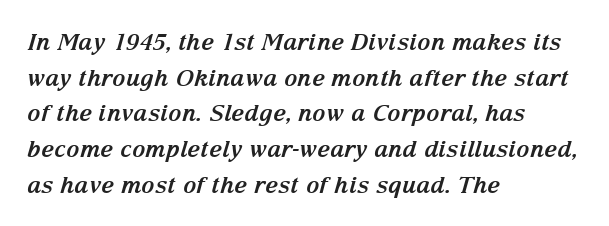
The image shows 23 px bold type, italic (leaning right); set left-aligned, normal line spacing (1.55x), normal letter spacing, not underlined.
